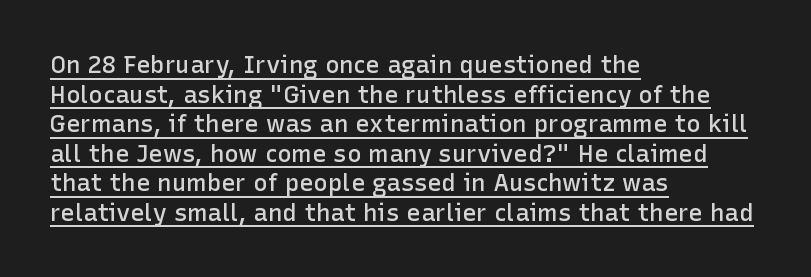
Is the letter spacing exaggerated? No — it looks like the ordinary default. Style check: upright. Bold? Not quite — semibold, heavier than regular but stopping short. The rag falls on the right side of this text block. Beneath each row of characters lies a ruled line.
